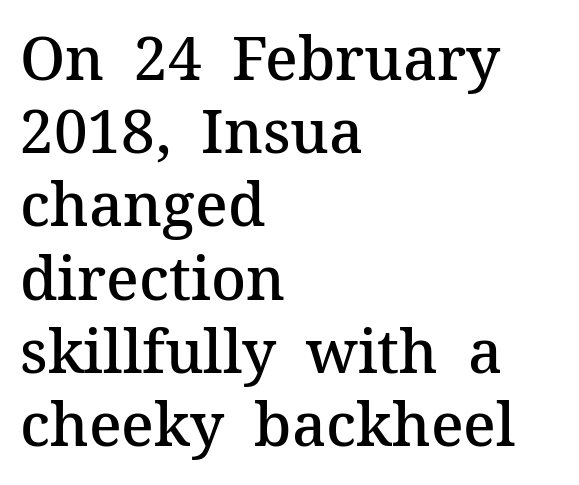
The image shows 60 px semibold serif type, upright; set left-aligned, line spacing 1.22x, normal letter spacing, not underlined; medium stroke contrast and a medium x-height.
